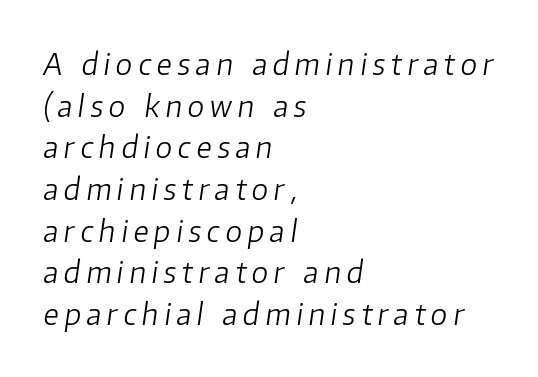
The image shows 30 px light type, italic (leaning right); set left-aligned, normal line spacing (1.39x), not underlined; low stroke contrast and a medium x-height.
